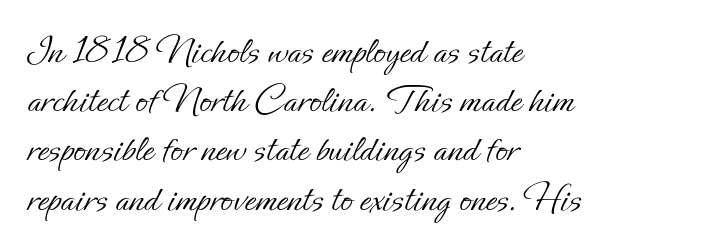
Is this a fixed-width face? No — the glyphs have proportional, varying widths. Line beginnings align vertically; line endings do not. No letter is thick-stroked: the sample isn't bold. Inter-character spacing is left at the font's built-in metrics.
